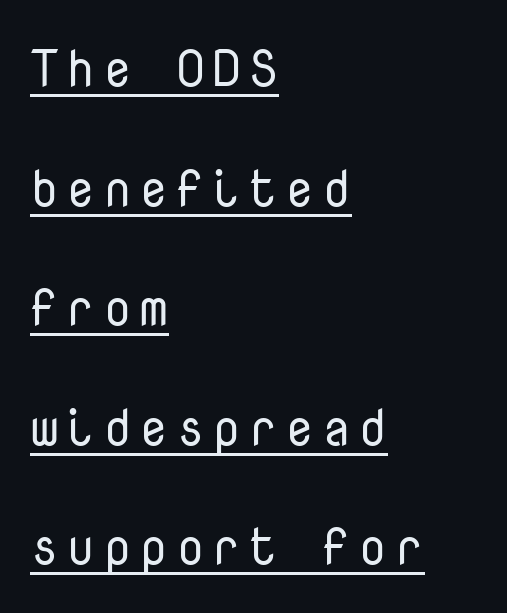
Q: Is the text bold? A: No.
Q: Is the text italic (slanted)? A: No, it is upright.
Q: Is the typeface a serif or a sans-serif typeface? A: Sans-serif.
Q: Is the text underlined? A: Yes.
Q: How is the paragraph aligned? A: Left-aligned.
Q: Is the spacing between lines tight, normal or loose? A: Loose.
Q: Width (condensed, normal, or wide)? A: Normal.
Q: Stroke contrast? A: Low.
Q: x-height? A: Medium.
Q: Monospaced? A: Yes.
